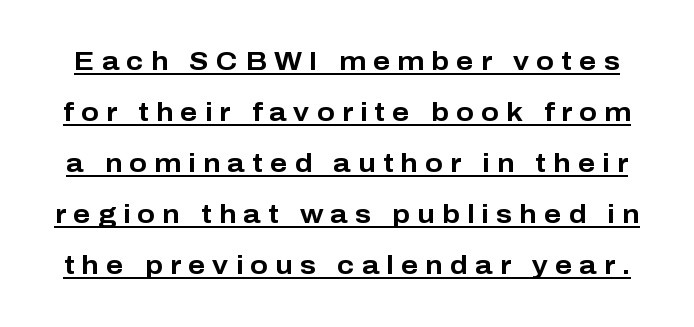
The lettering stays uniformly vertical, giving the passage a roman look. Rows of type keep a wide berth in the vertical direction. The specimen includes a rule beneath the text block's lines. Display-style spreading of the glyphs; the letterfit is very open.
